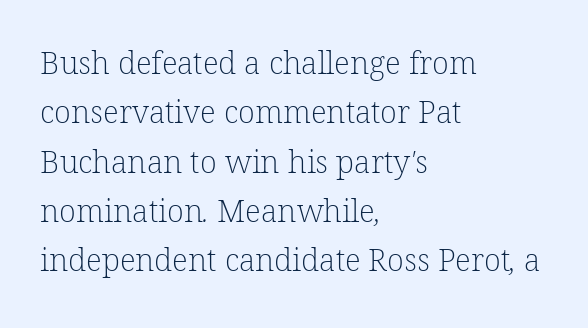
The image shows 31 px light serif type; set left-aligned, normal line spacing (1.59x), normal letter spacing, not underlined; low stroke contrast and a medium x-height.
